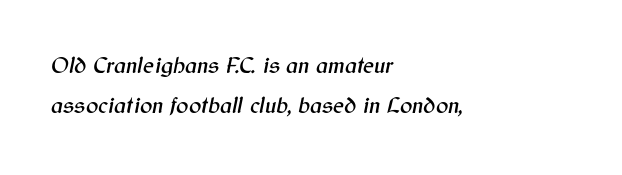
The image shows 23 px text type, italic (leaning right); set left-aligned, line spacing 1.76x, normal letter spacing, not underlined.
